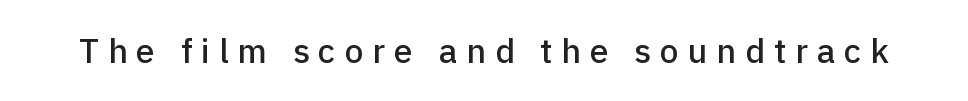
To sum up the face: it is a sans, with no serifs. A typesetter would call this proportional, since set widths differ per character. Ordinary non-slanted type is in use. Tracking value appears strongly positive — letters spread wide. The glyphs are unaccompanied by any horizontal stroke below them.
